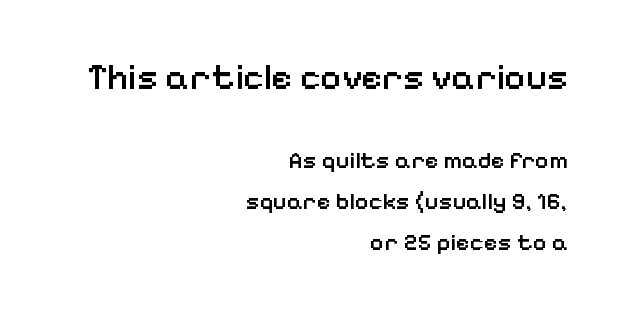
Is this a fixed-width face? No — the glyphs have proportional, varying widths. The tracking reads as untouched default to a designer's eye. The first block has been scaled up relative to the second. Its strokes are somewhat broadened, the hallmark of semibold type. The type sits square on the baseline with zero lean. Compared with a flush-left layout, this one pins lines to the opposite, right side.
